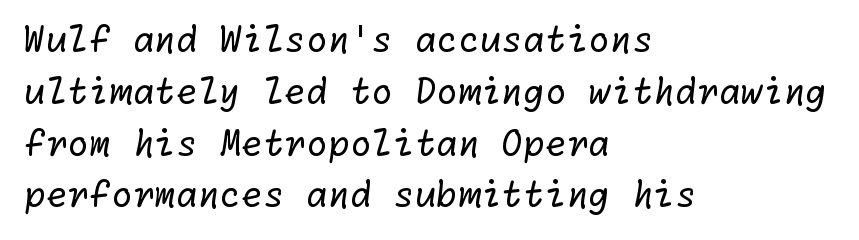
Q: Is the text bold? A: No.
Q: Is the typeface a serif or a sans-serif typeface? A: Sans-serif.
Q: Is the text underlined? A: No.
Q: How is the paragraph aligned? A: Left-aligned.
Q: Is the spacing between letters normal or unusually wide? A: Normal.
Q: Is the spacing between lines tight, normal or loose? A: Normal.
Q: Width (condensed, normal, or wide)? A: Normal.
Q: Stroke contrast? A: Low.
Q: x-height? A: Medium.
